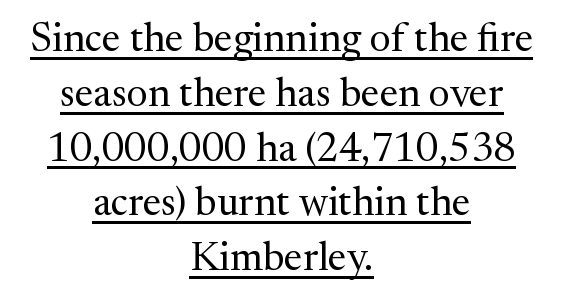
Does the copy run flush right? No — it is centered line by line. In designer terms, the underline attribute is active on this setting. Compared with typical paragraphs, the rows here are spaced about the same. It's the straight-up-and-down kind of type.
